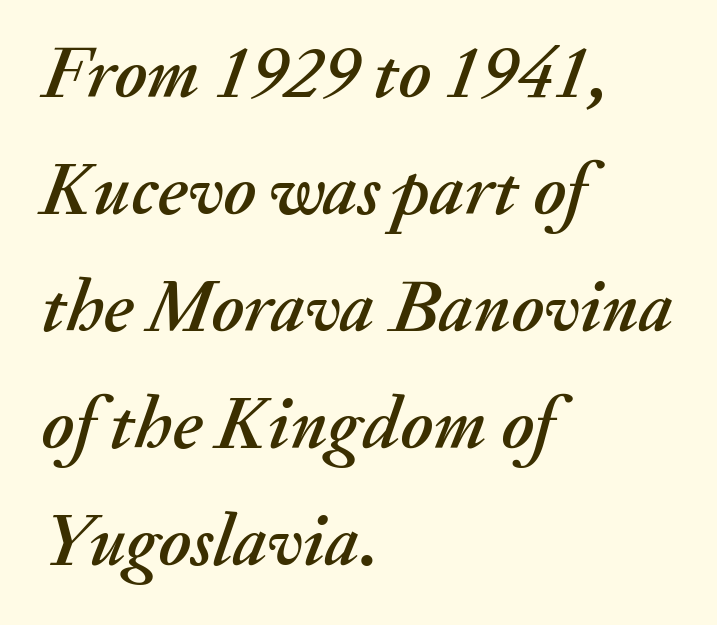
The setting favours the left margin, as ordinary paragraphs usually do. The passage shown is not underscored anywhere. Regular leading. Italic: yes, the glyphs are oblique.
